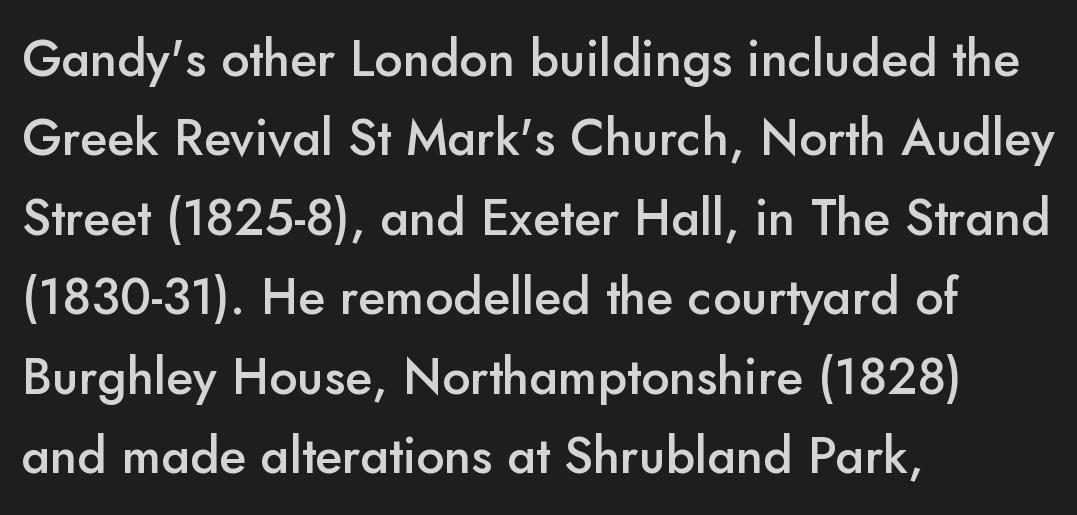
Q: Is the text bold? A: Semi-bold.
Q: Is the text italic (slanted)? A: No, it is upright.
Q: Is the typeface a serif or a sans-serif typeface? A: Sans-serif.
Q: Is the text underlined? A: No.
Q: How is the paragraph aligned? A: Left-aligned.
Q: Is the spacing between letters normal or unusually wide? A: Normal.
Q: Is the spacing between lines tight, normal or loose? A: Normal.
Q: Width (condensed, normal, or wide)? A: Normal.
Q: Stroke contrast? A: Low.
Q: x-height? A: Small.
Q: Monospaced? A: No.
